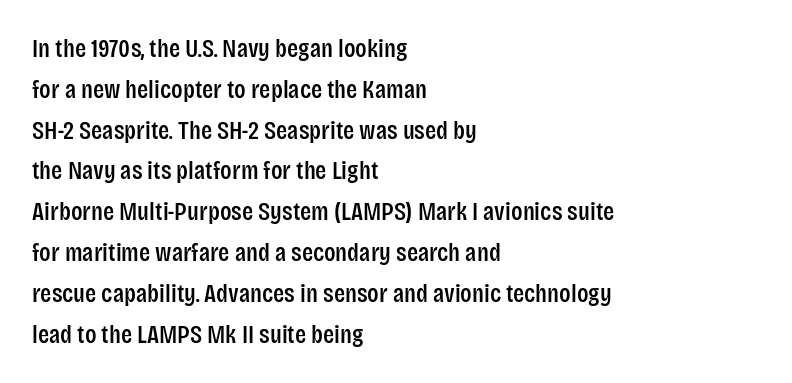
Q: Is the text italic (slanted)? A: No, it is upright.
Q: Is the text underlined? A: No.
Q: How is the paragraph aligned? A: Left-aligned.
Q: Is the spacing between letters normal or unusually wide? A: Normal.
Q: Is the spacing between lines tight, normal or loose? A: Normal.
